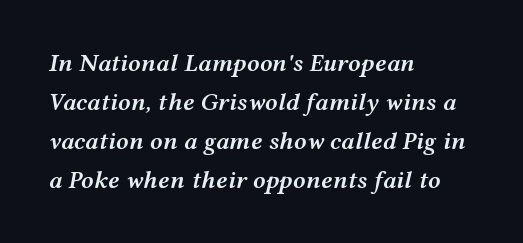
Default kerning and tracking; the words read as compact shapes. The space beneath each line is pristine and unruled. Vertically, the passage feels balanced, rows spaced as you'd expect. Observe the lean: these are italic letterforms.
